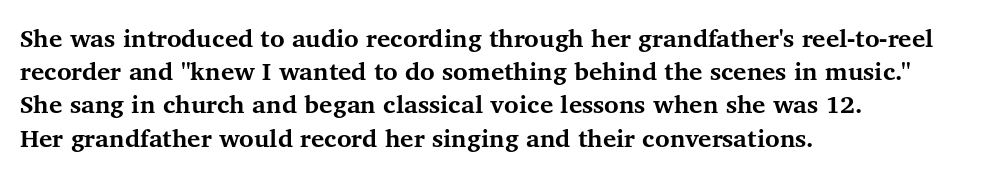
Q: Is the text bold? A: Yes.
Q: Is the text italic (slanted)? A: No, it is upright.
Q: Is the text underlined? A: No.
Q: How is the paragraph aligned? A: Left-aligned.
Q: Is the spacing between letters normal or unusually wide? A: Normal.
Q: Is the spacing between lines tight, normal or loose? A: Normal.
